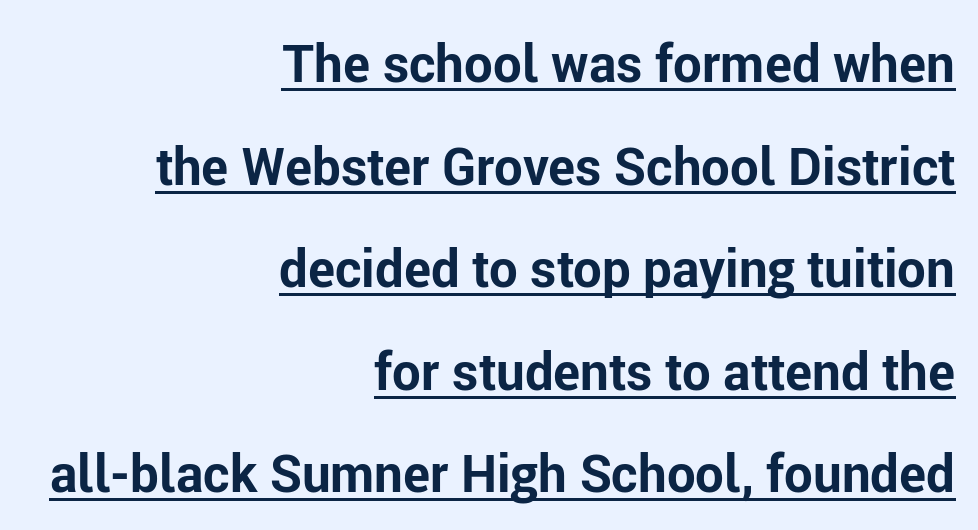
These lines keep a tight, regular rhythm from letter to letter. Is the block centered? No — it sits flush against the right margin. Strong, thick strokes mark this as bold type. Tall strokes in this sample are plumb rather than angled.
